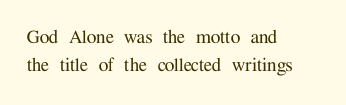
{"italic": "no", "underline": "no", "align": "left", "line_spacing": "normal", "line_spacing_ratio": 1.26, "letter_spacing": "normal", "letter_spacing_em": 0.0, "glyph_px": 22}
